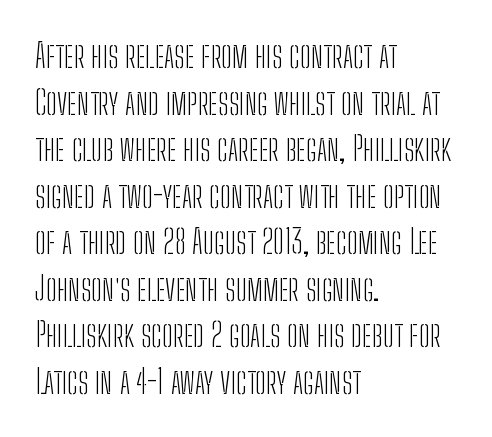
{"serif": "no", "italic": "no", "bold": "no", "weight": "light", "width": "condensed", "stroke_contrast": "low", "x_height": "medium", "monospaced": "no", "underline": "no", "align": "left", "line_spacing": "normal", "line_spacing_ratio": 1.41, "letter_spacing": "normal", "letter_spacing_em": 0.0, "glyph_px": 33}
